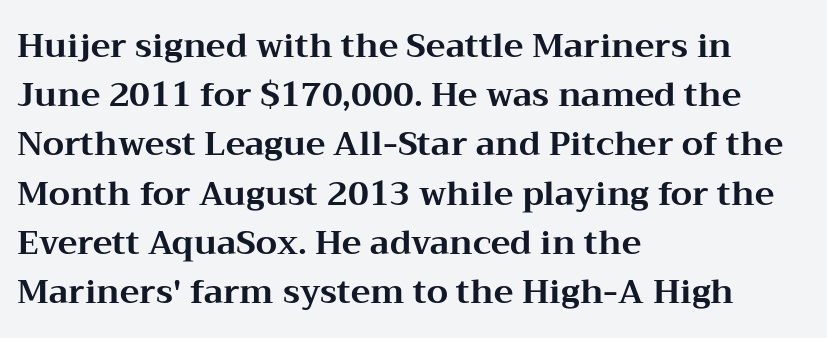
Each line starts at the same left margin while the right side varies. Evenly set lines give the paragraph a standard silhouette. A typesetter would call this proportional, since set widths differ per character. Characters remain perfectly vertical along every line. Set as a true bold cut, around the 700 mark.
